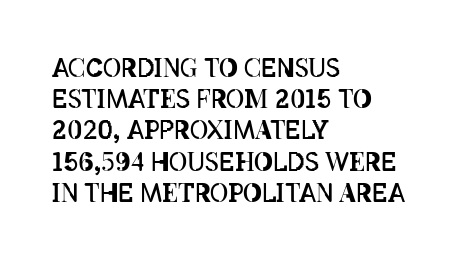
{"italic": "no", "bold": "no", "underline": "no", "align": "left", "line_spacing": "normal", "line_spacing_ratio": 1.25, "letter_spacing": "normal", "letter_spacing_em": 0.0, "glyph_px": 25}
